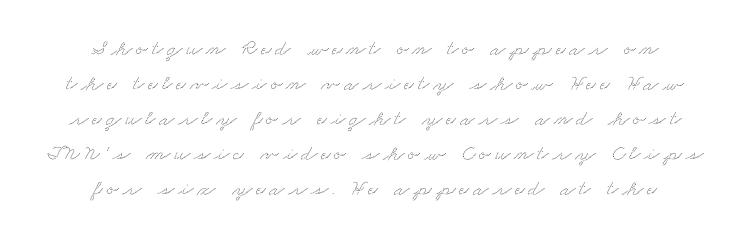
The space between consecutive lines is moderate. Nobody drew a line under any word here. Which margin do the lines hug? Neither — every line sits in the middle.
